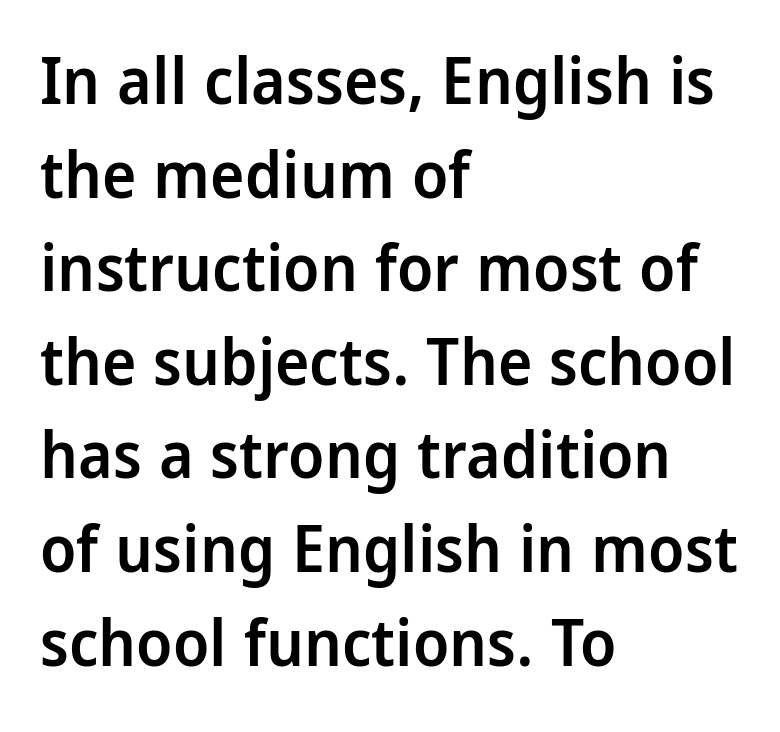
Each letter's strokes conclude bluntly, with no projecting serifs. Italic: no, the glyphs are upright roman. Descender tails drop into unmarked territory. Proportional: the letters do not fall into vertical columns. The lines sit at an ordinary, default distance from one another.
